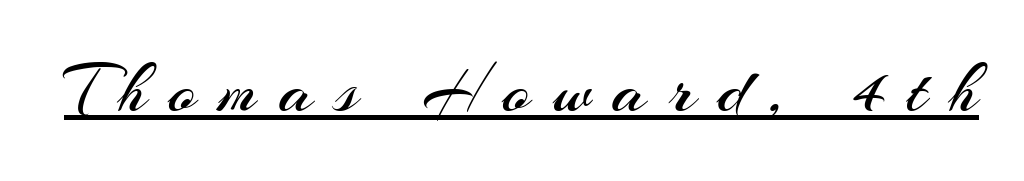
Q: Is the text bold? A: No.
Q: Is the text italic (slanted)? A: Yes.
Q: Is the typeface a serif or a sans-serif typeface? A: Sans-serif.
Q: Is the text underlined? A: Yes.
Q: Is the spacing between letters normal or unusually wide? A: Unusually wide.
Q: Width (condensed, normal, or wide)? A: Normal.
Q: Stroke contrast? A: Medium.
Q: x-height? A: Small.
Q: Monospaced? A: No.
